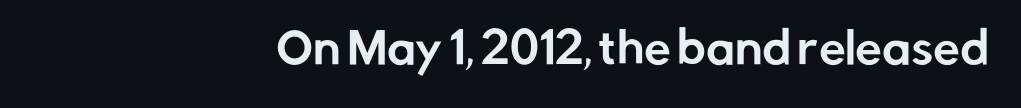
The image shows 43 px sans-serif type, upright; set right-aligned, normal letter spacing, not underlined; low stroke contrast and a medium x-height.
